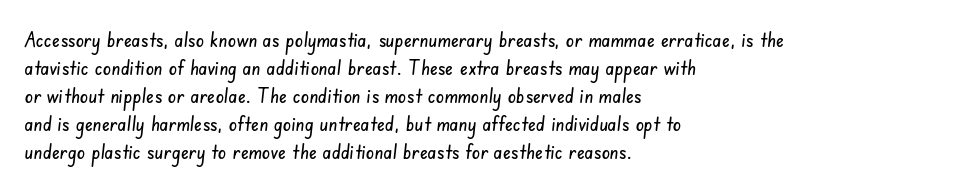
The rag falls on the right side of this text block. The baseline area is clear. Vertically, the passage feels balanced, rows spaced as you'd expect. Short note: letters normally spaced.
